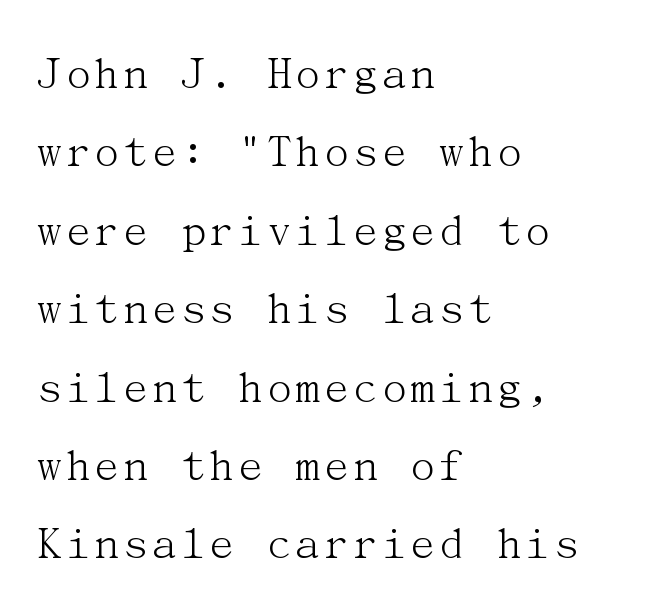
Q: Is the text bold? A: No.
Q: Is the text italic (slanted)? A: No, it is upright.
Q: Is the typeface a serif or a sans-serif typeface? A: Serif.
Q: Is the text underlined? A: No.
Q: How is the paragraph aligned? A: Left-aligned.
Q: Is the spacing between letters normal or unusually wide? A: Normal.
Q: Is the spacing between lines tight, normal or loose? A: Normal.
Q: Width (condensed, normal, or wide)? A: Normal.
Q: Stroke contrast? A: Medium.
Q: x-height? A: Medium.
